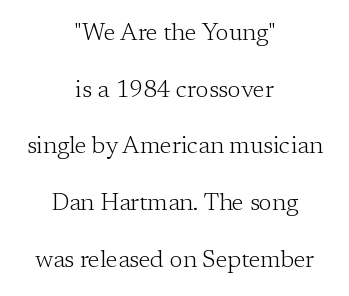
{"italic": "no", "bold": "no", "underline": "no", "align": "center", "line_spacing": "loose", "line_spacing_ratio": 2.36, "letter_spacing": "normal", "letter_spacing_em": 0.0, "glyph_px": 24}
